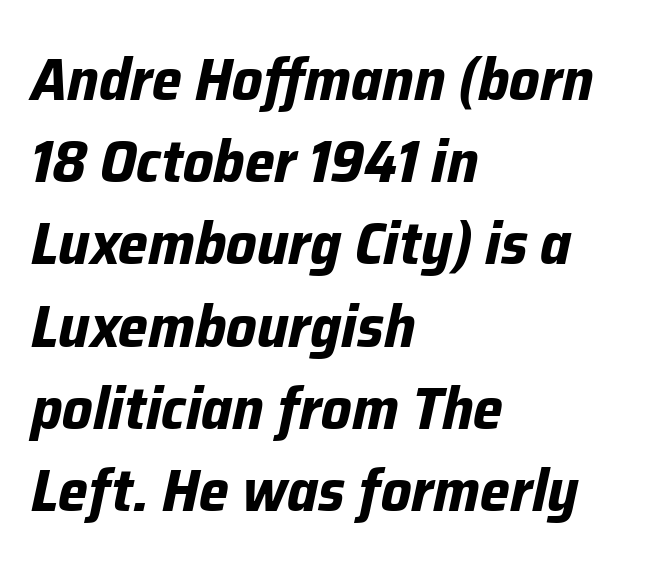
The image shows 60 px bold type, italic (leaning right); set left-aligned, normal line spacing (1.37x), normal letter spacing, not underlined; low stroke contrast and a medium x-height.
